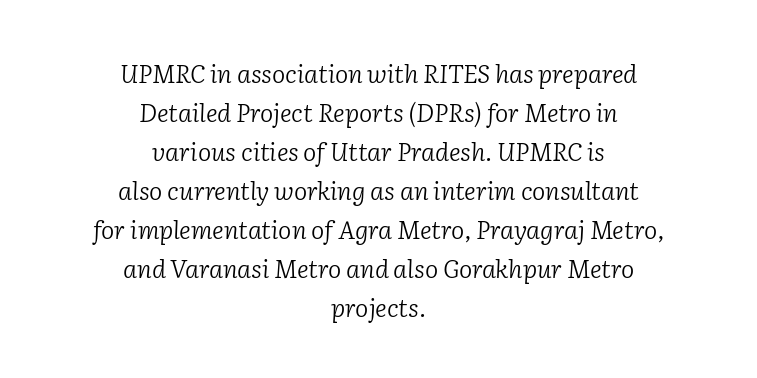
A quiet, ordinary-to-light weight characterises the typeface. Look at the tracking — it's just the regular setting, nothing added. A bare baseline throughout the passage. Leading: standard. Neither beginnings nor endings align; midpoints do.
